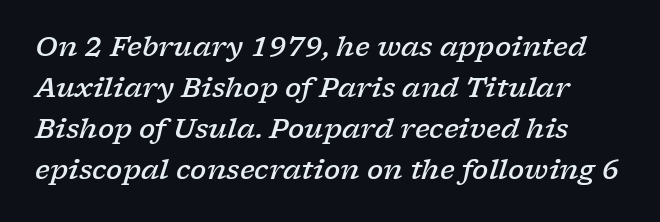
{"italic": "yes", "lean": "right", "slant_degrees": 17, "bold": "semi", "underline": "no", "line_spacing": "normal", "line_spacing_ratio": 1.52, "letter_spacing": "normal", "letter_spacing_em": 0.0, "glyph_px": 27}
